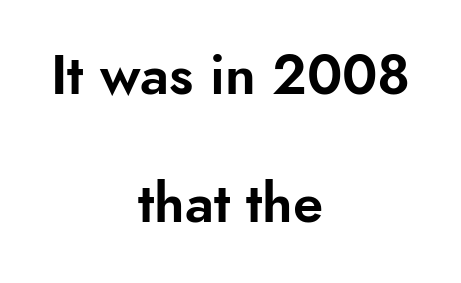
You could call the tracking neutral — neither tight nor loose. The area under the type is left untouched. What kind of face is this? One without serifs — a sans. You could not count columns in this text — the font is proportionally spaced. The block of text is sparse from top to bottom, with ample space between rows. The lettering holds an erect, upright posture throughout.
